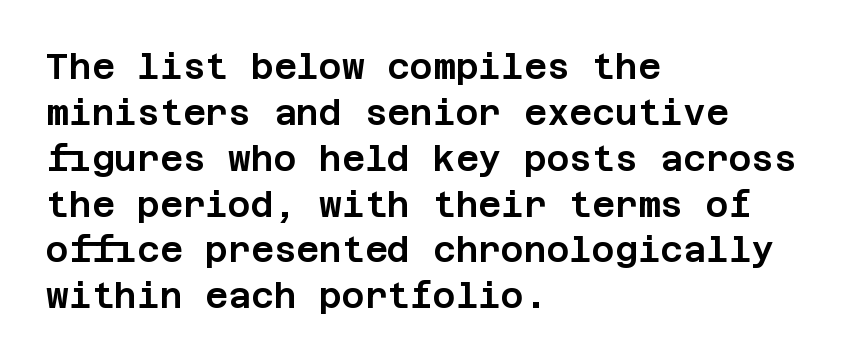
{"serif": "no", "italic": "no", "width": "normal", "stroke_contrast": "low", "x_height": "large", "underline": "no", "align": "left", "line_spacing": "normal", "line_spacing_ratio": 1.31, "letter_spacing": "normal", "letter_spacing_em": 0.0, "glyph_px": 35}
